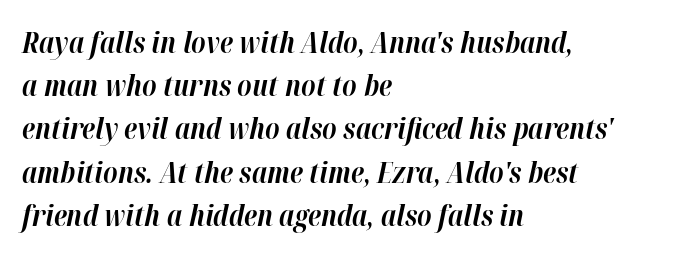
Q: Is the text bold? A: Yes.
Q: Is the text italic (slanted)? A: Yes, it leans right by about 12 degrees.
Q: Is the text underlined? A: No.
Q: How is the paragraph aligned? A: Left-aligned.
Q: Is the spacing between letters normal or unusually wide? A: Normal.
Q: Is the spacing between lines tight, normal or loose? A: Normal.
Q: Width (condensed, normal, or wide)? A: Normal.
Q: Stroke contrast? A: High.
Q: x-height? A: Medium.
Q: Monospaced? A: No.
